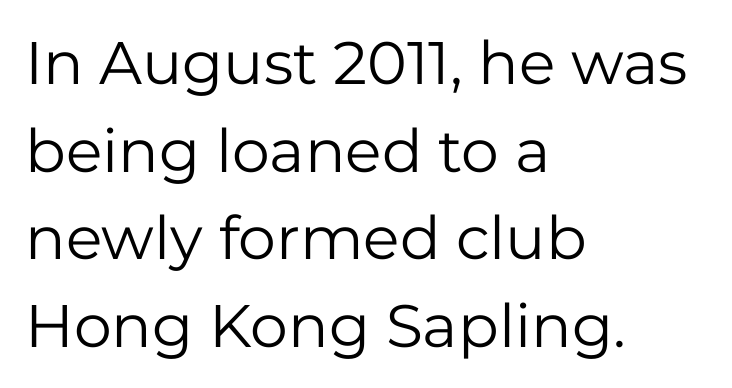
{"serif": "no", "italic": "no", "bold": "no", "weight": "regular", "width": "normal", "stroke_contrast": "low", "x_height": "medium", "monospaced": "no", "underline": "no", "align": "left", "line_spacing": "normal", "line_spacing_ratio": 1.46, "letter_spacing": "normal", "letter_spacing_em": 0.0, "glyph_px": 60}
